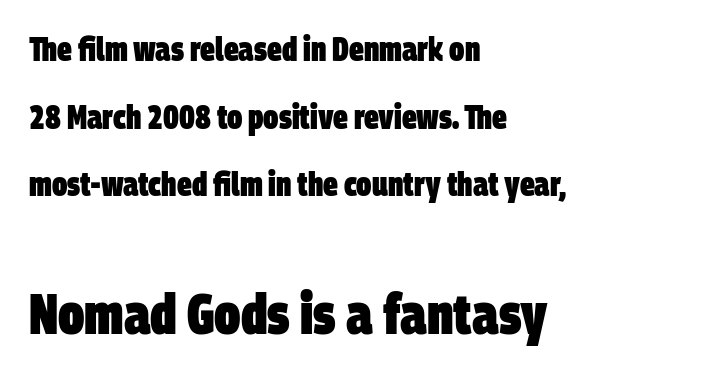
Q: Is the text bold? A: Yes.
Q: Is the typeface a serif or a sans-serif typeface? A: Sans-serif.
Q: Is the text underlined? A: No.
Q: How is the paragraph aligned? A: Left-aligned.
Q: Is the spacing between letters normal or unusually wide? A: Normal.
Q: Is the spacing between lines tight, normal or loose? A: Loose.
Q: Which block of text is set in a larger size, the first (top) or the second (bottom)? A: The second (bottom) one.
Q: Width (condensed, normal, or wide)? A: Condensed.
Q: Stroke contrast? A: Low.
Q: x-height? A: Large.
Q: Monospaced? A: No.
